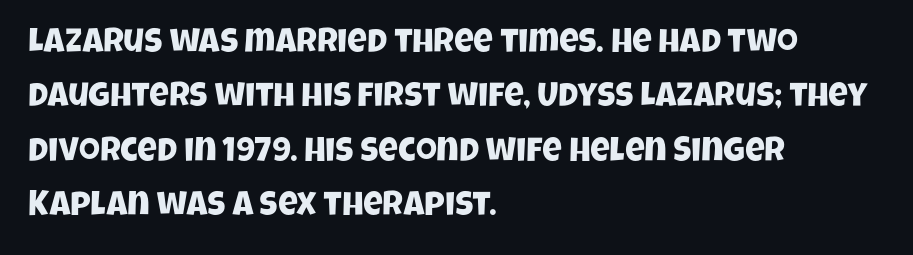
{"serif": "no", "width": "condensed", "stroke_contrast": "low", "x_height": "large", "monospaced": "no", "underline": "no", "align": "left", "line_spacing": "normal", "line_spacing_ratio": 1.6, "letter_spacing": "normal", "letter_spacing_em": 0.0, "glyph_px": 34}
